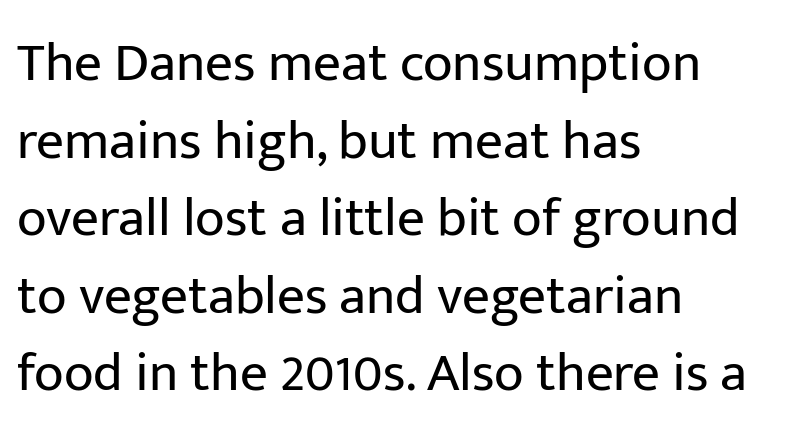
The strokes are not fattened; the text isn't bold. All the whitespace from short lines collects on the right. Each letter keeps its own natural width here, so spacing adapts to shape. Successive baselines arrive at the customary interval.
